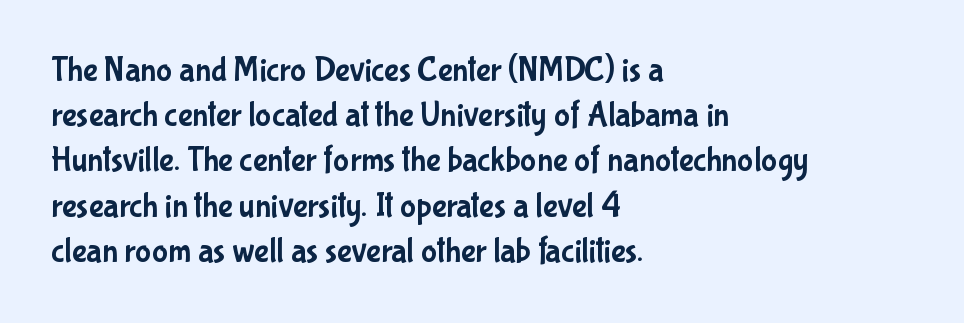
Rows of type keep a routine distance in the vertical direction. Style check: upright. I'd call this a sans setting — the letters go barefoot. How are the letters spaced? Ordinarily, with no added tracking.
